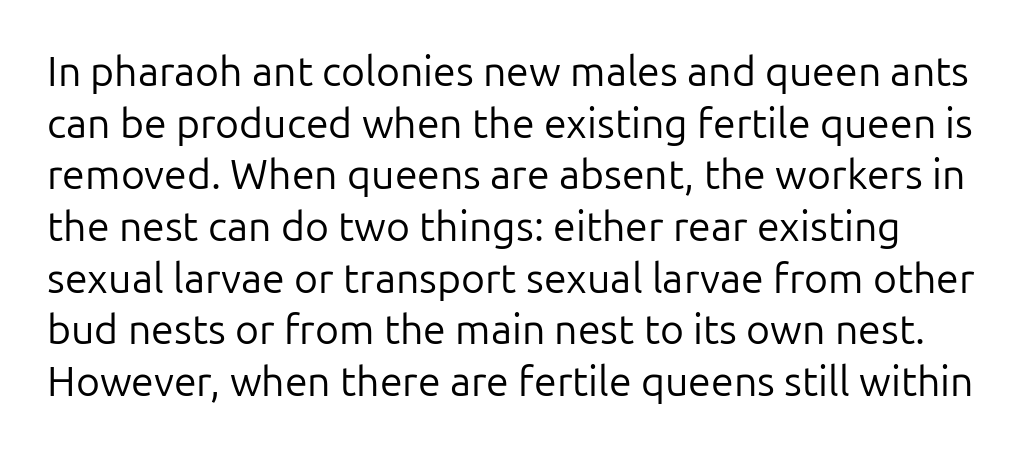
Q: Is the text bold? A: No.
Q: Is the text italic (slanted)? A: No, it is upright.
Q: Is the typeface a serif or a sans-serif typeface? A: Sans-serif.
Q: Is the text underlined? A: No.
Q: Is the spacing between letters normal or unusually wide? A: Normal.
Q: Is the spacing between lines tight, normal or loose? A: Normal.
Q: Width (condensed, normal, or wide)? A: Normal.
Q: Stroke contrast? A: Low.
Q: x-height? A: Medium.
Q: Monospaced? A: No.
